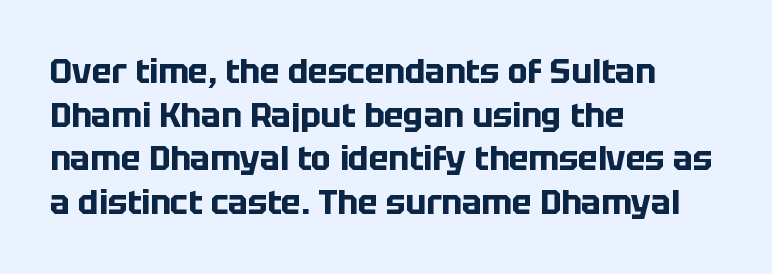
The image shows 33 px bold sans-serif type, upright; set left-aligned, normal line spacing (1.32x), normal letter spacing, not underlined; low stroke contrast and a large x-height.
